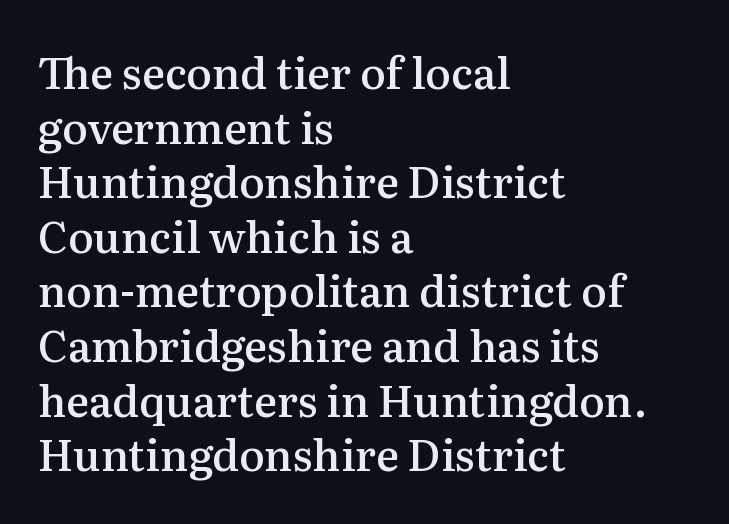
The image shows 43 px semibold serif type, upright; set left-aligned, normal line spacing (1.27x), normal letter spacing, not underlined; medium stroke contrast and a medium x-height.
